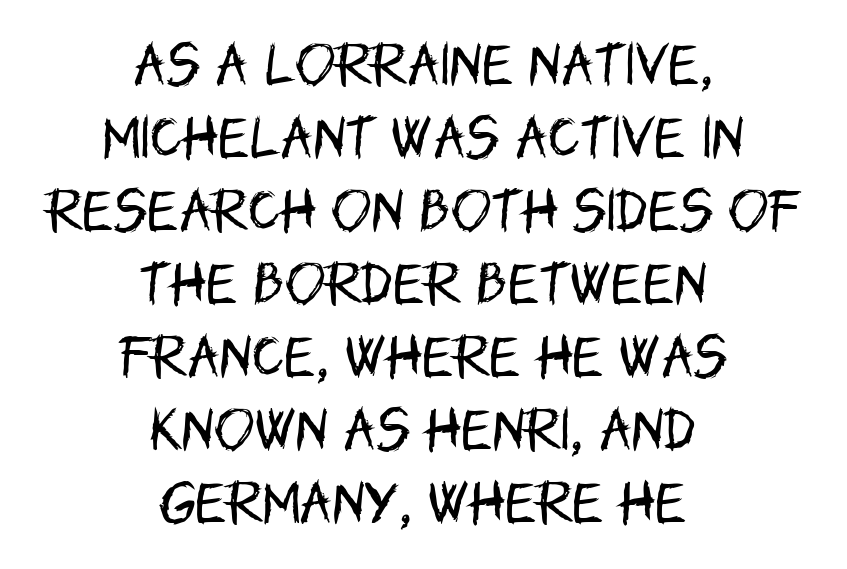
{"serif": "no", "italic": "no", "bold": "no", "weight": "regular", "width": "condensed", "stroke_contrast": "low", "x_height": "large", "monospaced": "no", "underline": "no", "align": "center", "line_spacing": "normal", "line_spacing_ratio": 1.52, "letter_spacing": "normal", "letter_spacing_em": 0.0, "glyph_px": 48}
